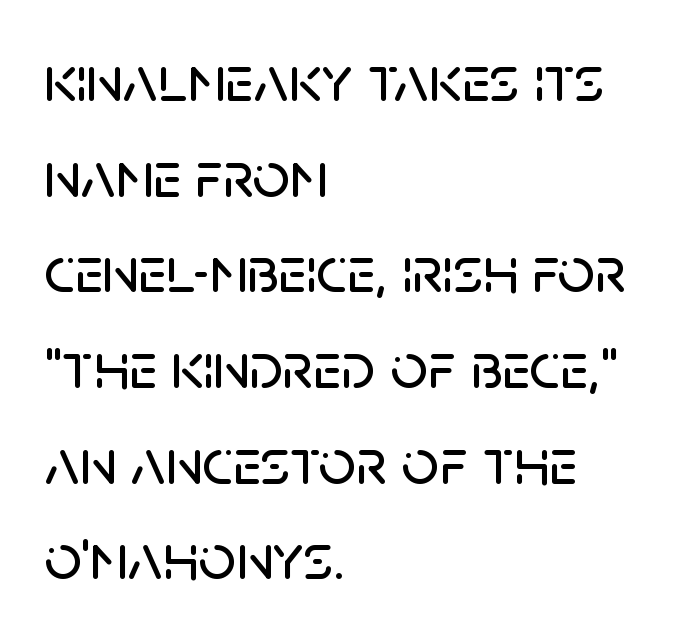
{"serif": "no", "italic": "no", "width": "normal", "stroke_contrast": "low", "x_height": "large", "monospaced": "no", "underline": "no", "align": "left", "line_spacing": "normal", "line_spacing_ratio": 1.45, "letter_spacing": "normal", "letter_spacing_em": 0.0, "glyph_px": 66}
